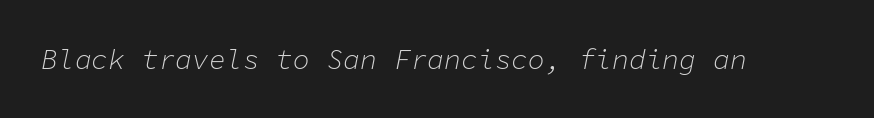
Q: Is the text bold? A: No.
Q: Is the text italic (slanted)? A: Yes, it leans right by about 11 degrees.
Q: Is the text underlined? A: No.
Q: Is the spacing between letters normal or unusually wide? A: Normal.
Q: Width (condensed, normal, or wide)? A: Normal.
Q: Stroke contrast? A: Low.
Q: x-height? A: Medium.
Q: Monospaced? A: Yes.
